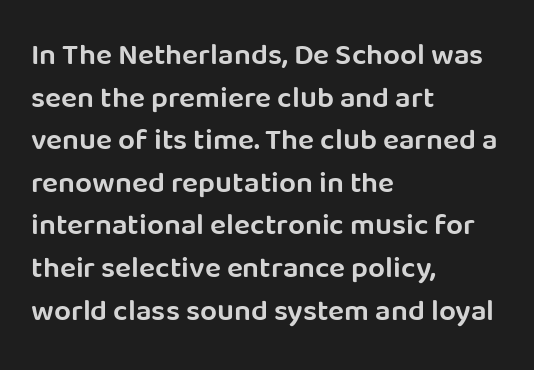
The image shows 30 px semibold sans-serif type, upright; set left-aligned, normal line spacing (1.42x), normal letter spacing, not underlined; low stroke contrast and a large x-height.
